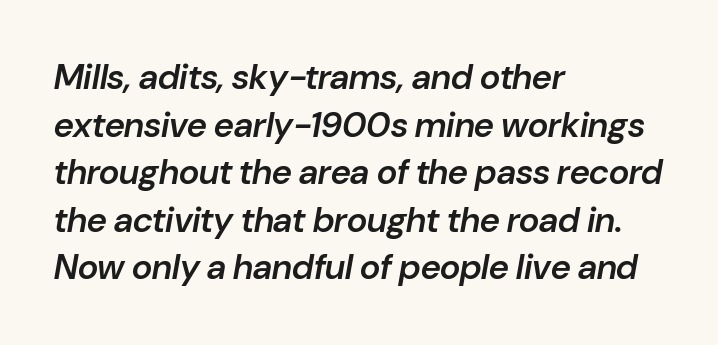
The image shows 35 px semibold type, italic (leaning right); set left-aligned, normal line spacing (1.36x), normal letter spacing, not underlined; low stroke contrast and a medium x-height.
